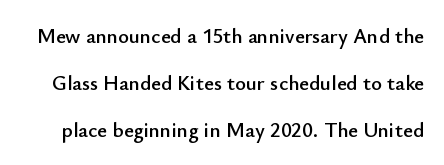
The leading is generous, giving the passage an open texture. This rendering leaves character spacing at its baseline value. This rendering features lettering with no underline. Is there any slant? The stems are plumb.
